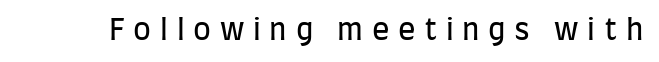
{"serif": "no", "italic": "no", "bold": "no", "weight": "regular", "width": "condensed", "stroke_contrast": "low", "x_height": "large", "monospaced": "no", "underline": "no", "letter_spacing": "wide", "letter_spacing_em": 0.3, "glyph_px": 29}
